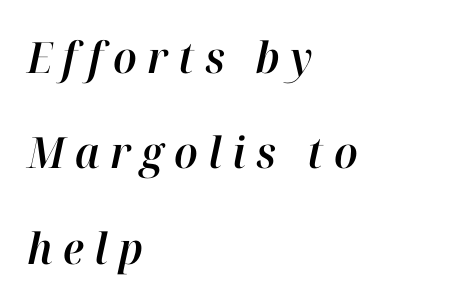
The image shows 43 px text type, italic (leaning right); set left-aligned, loose line spacing (2.22x), unusually wide letter spacing (+0.24 em), not underlined; high stroke contrast and a medium x-height.
